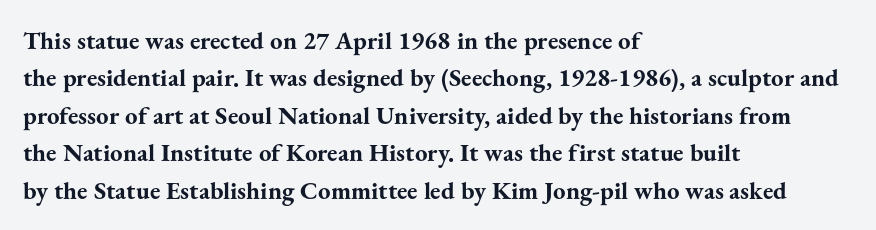
The image shows 25 px bold type, upright; set left-aligned, normal line spacing (1.5x), normal letter spacing, not underlined.
